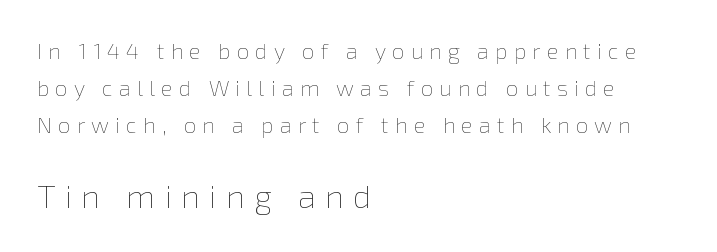
Reading down the block, your eye returns to a fixed left position each line. Which of the two is more prominent by size? The second, at the bottom. Descenders hang freely into open space. Ordinary non-slanted type is in use. No chunkiness to these letters — they're not bold. Character widths vary here, with narrow letters taking less room than wide ones.
